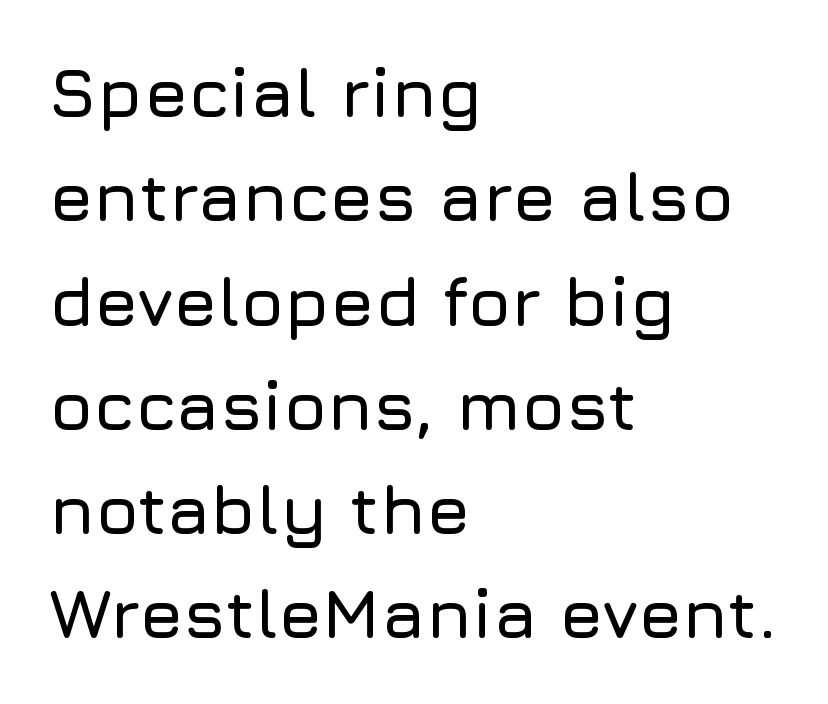
The image shows 70 px sans-serif type, upright; set left-aligned, normal line spacing (1.49x), normal letter spacing, not underlined; low stroke contrast and a medium x-height.
